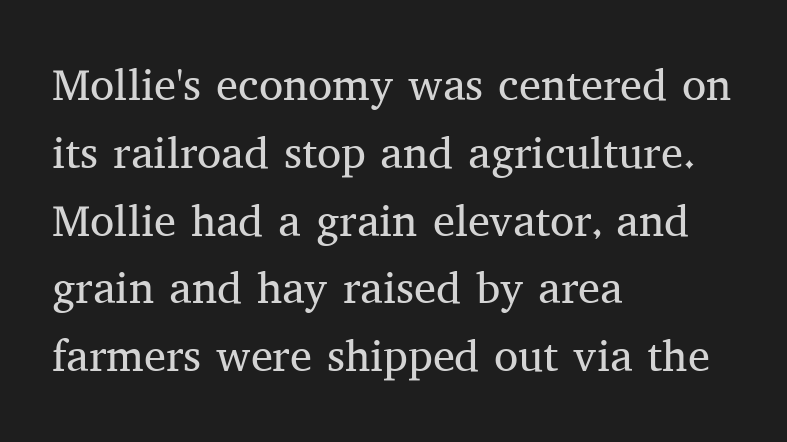
The image shows 44 px regular-weight serif type, upright; set left-aligned, normal line spacing (1.54x), normal letter spacing, not underlined; medium stroke contrast and a medium x-height.
